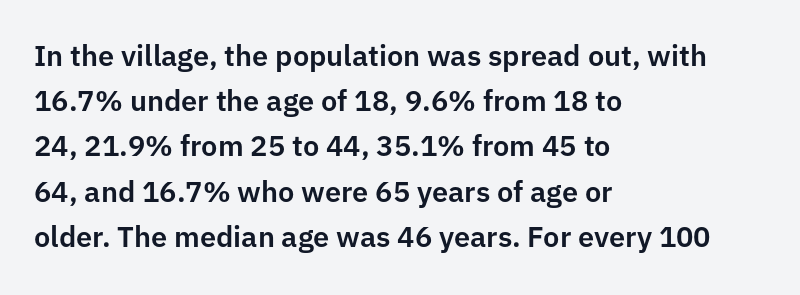
Q: Is the text italic (slanted)? A: No, it is upright.
Q: Is the typeface a serif or a sans-serif typeface? A: Sans-serif.
Q: Is the text underlined? A: No.
Q: How is the paragraph aligned? A: Left-aligned.
Q: Is the spacing between letters normal or unusually wide? A: Normal.
Q: Is the spacing between lines tight, normal or loose? A: Normal.
Q: Width (condensed, normal, or wide)? A: Normal.
Q: Stroke contrast? A: Low.
Q: x-height? A: Medium.
Q: Monospaced? A: No.
